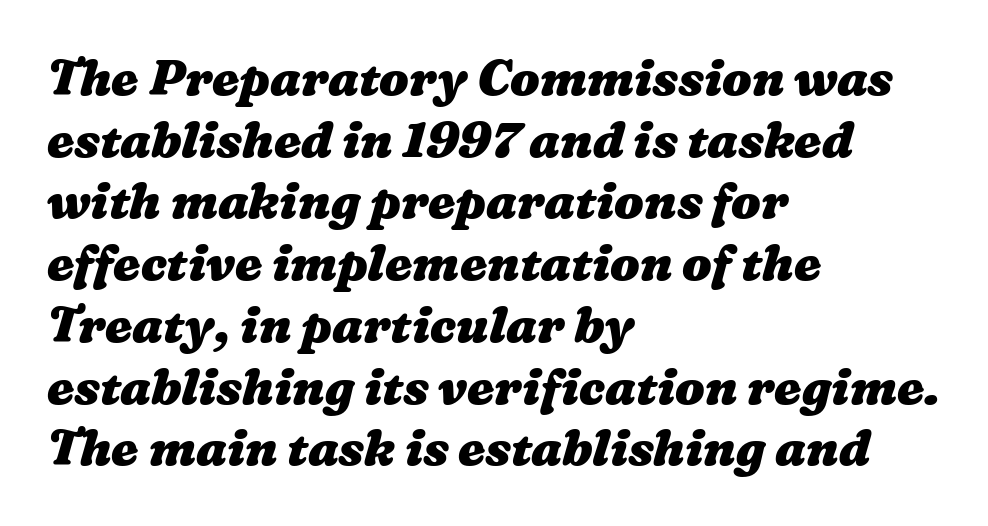
{"bold": "yes", "weight": "heavy", "width": "wide", "stroke_contrast": "medium", "x_height": "medium", "monospaced": "no", "underline": "no", "align": "left", "line_spacing": "normal", "line_spacing_ratio": 1.26, "letter_spacing": "normal", "letter_spacing_em": 0.0, "glyph_px": 49}
